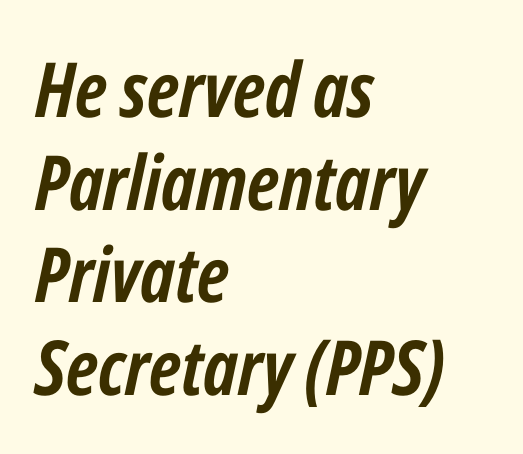
{"italic": "yes", "lean": "right", "slant_degrees": 12, "bold": "yes", "weight": "semibold", "width": "condensed", "stroke_contrast": "low", "x_height": "medium", "monospaced": "no", "underline": "no", "align": "left", "line_spacing_ratio": 1.22, "letter_spacing": "normal", "letter_spacing_em": 0.0, "glyph_px": 76}
